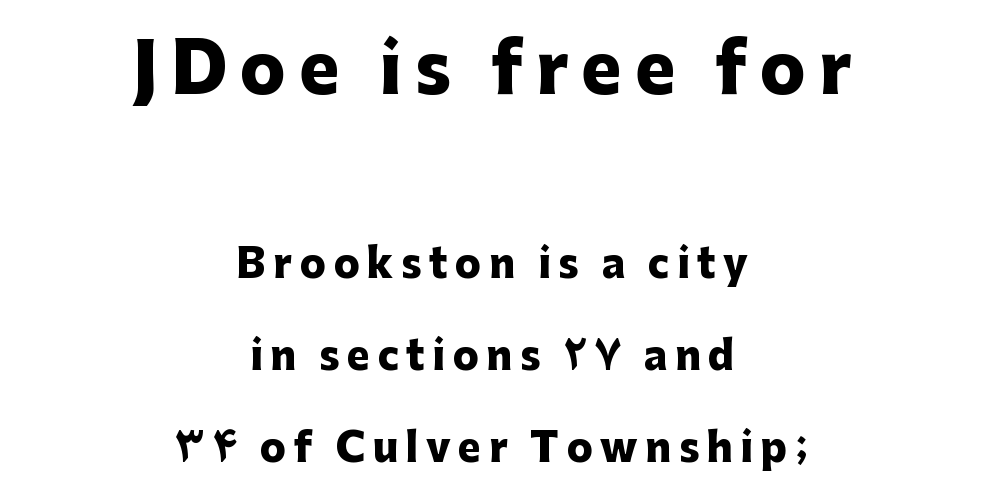
{"serif": "no", "italic": "no", "bold": "yes", "weight": "heavy", "width": "normal", "stroke_contrast": "low", "x_height": "medium", "monospaced": "no", "underline": "no", "align": "center", "line_spacing": "loose", "line_spacing_ratio": 2.37, "larger_block": "first", "size_ratio": 1.74, "glyph_px": 68}
